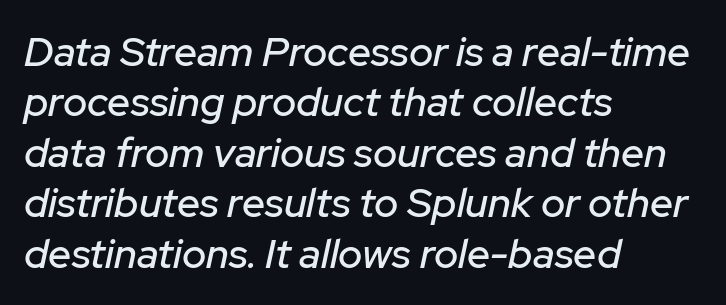
Q: Is the text italic (slanted)? A: Yes, it leans right by about 12 degrees.
Q: Is the text underlined? A: No.
Q: How is the paragraph aligned? A: Left-aligned.
Q: Is the spacing between letters normal or unusually wide? A: Normal.
Q: Width (condensed, normal, or wide)? A: Normal.
Q: Stroke contrast? A: Low.
Q: x-height? A: Medium.
Q: Monospaced? A: No.
